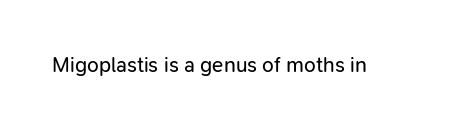
The image shows 21 px text type, upright; set normal letter spacing, not underlined.
